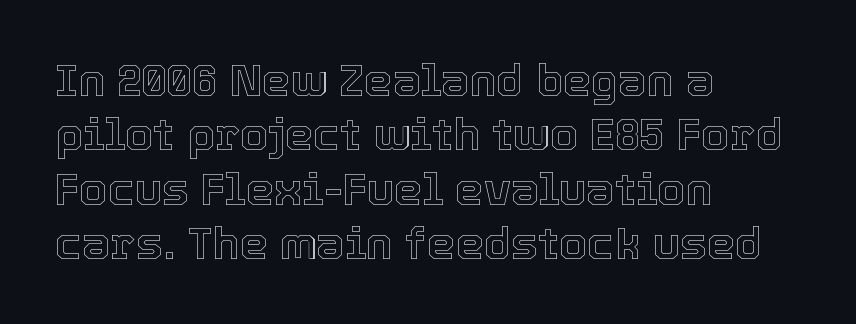
{"italic": "no", "width": "normal", "x_height": "medium", "monospaced": "no", "underline": "no", "align": "left", "line_spacing_ratio": 1.21, "letter_spacing": "normal", "letter_spacing_em": 0.0, "glyph_px": 45}
